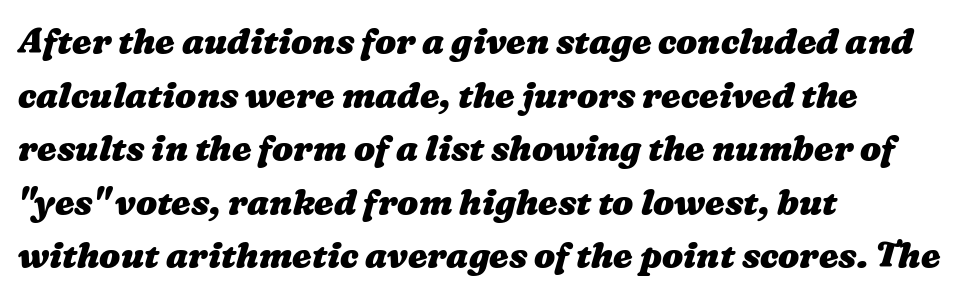
The image shows 35 px heavy, wide type; set left-aligned, normal line spacing (1.53x), normal letter spacing, not underlined; medium stroke contrast and a medium x-height.
